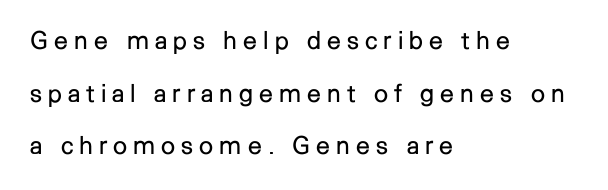
{"italic": "no", "bold": "no", "underline": "no", "align": "left", "line_spacing": "loose", "line_spacing_ratio": 2.11, "letter_spacing": "wide", "letter_spacing_em": 0.24, "glyph_px": 25}
